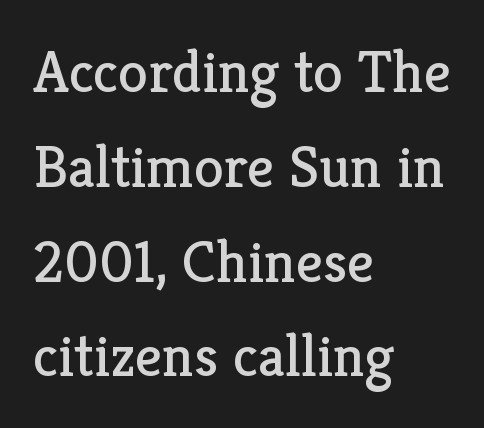
{"serif": "yes", "italic": "no", "bold": "no", "weight": "regular", "width": "normal", "stroke_contrast": "low", "x_height": "medium", "monospaced": "no", "underline": "no", "align": "left", "line_spacing": "normal", "line_spacing_ratio": 1.58, "letter_spacing": "normal", "letter_spacing_em": 0.0, "glyph_px": 60}
